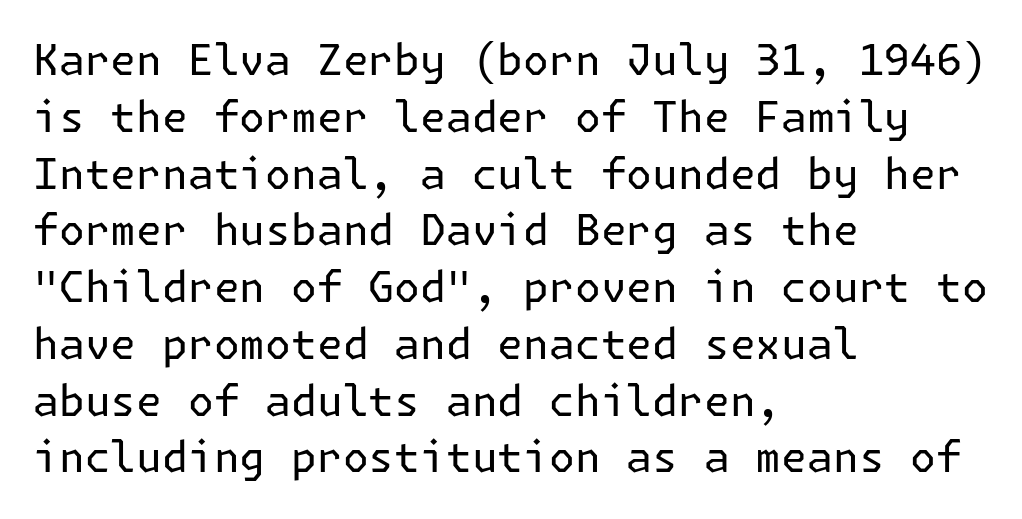
The image shows 43 px regular-weight sans-serif type, upright; set left-aligned, normal line spacing (1.32x), normal letter spacing, not underlined; low stroke contrast and a medium x-height.
